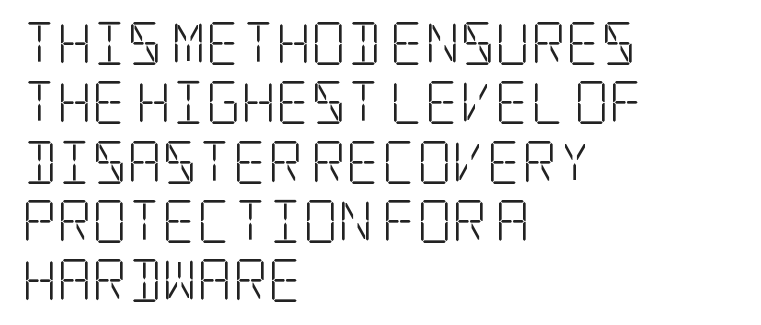
The image shows 43 px light, condensed serif type, upright; set left-aligned, normal line spacing (1.38x), normal letter spacing, not underlined; low stroke contrast and a large x-height.
